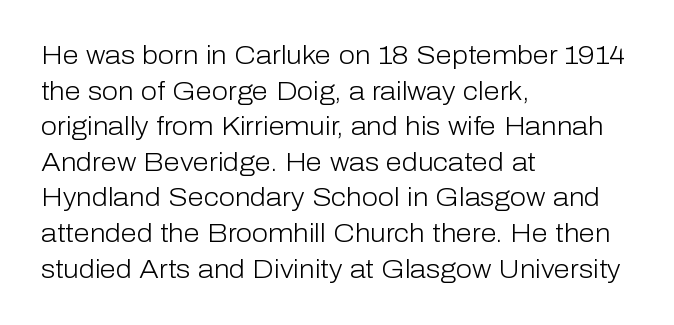
Q: Is the text bold? A: No.
Q: Is the text italic (slanted)? A: No, it is upright.
Q: Is the text underlined? A: No.
Q: How is the paragraph aligned? A: Left-aligned.
Q: Is the spacing between letters normal or unusually wide? A: Normal.
Q: Is the spacing between lines tight, normal or loose? A: Normal.
